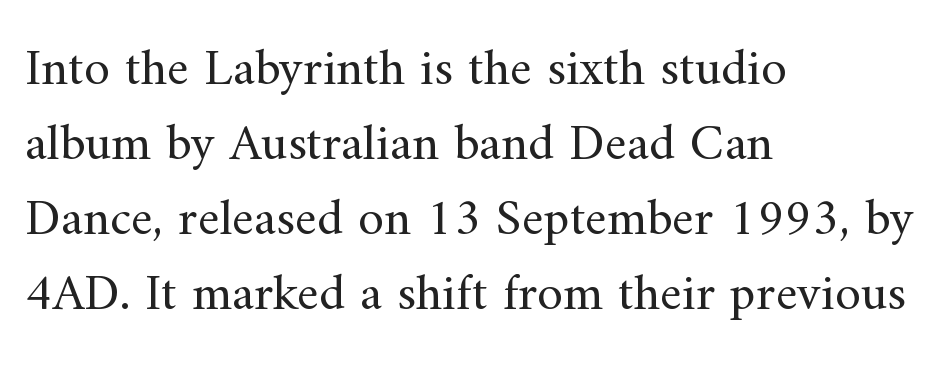
In CSS terms this would be text-align: left. No letter is thick-stroked: the sample isn't bold. Small tapered or slab feet sit at the stroke ends, so this counts as serif. Quick note: underline off. These lines were composed using upright roman letters. The horizontal fit of the characters is conventional and even.
